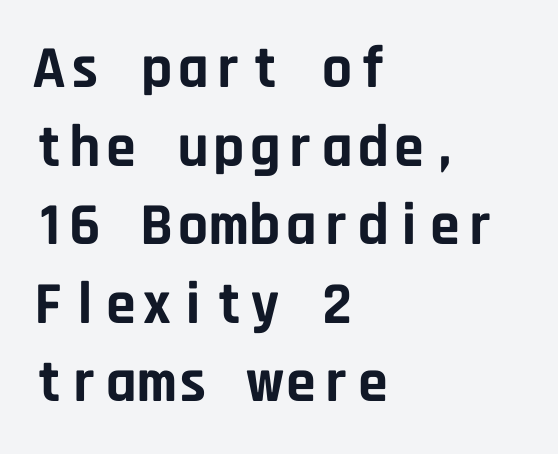
Vertical spacing — default. Posture: upright roman. Is this a fixed-width face? Yes — each glyph sits in an identical cell. The characters look thick and weighty, a clear bold. Unmarked baselines from the first word to the last. What kind of face is this? One without serifs — a sans.
